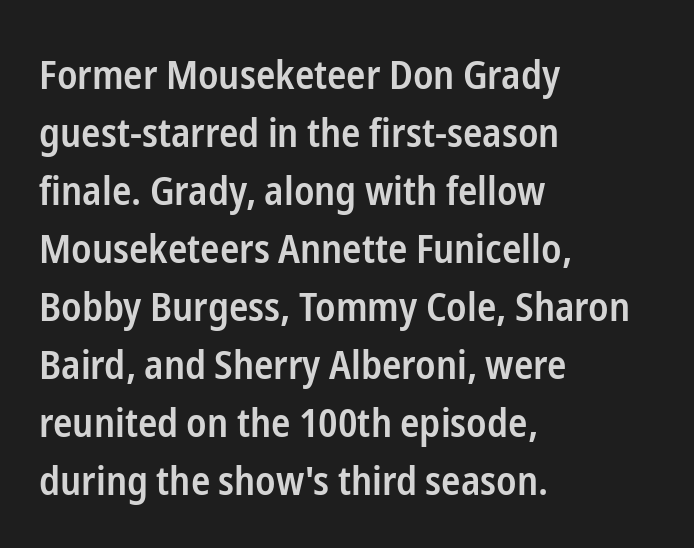
{"serif": "no", "italic": "no", "bold": "semi", "weight": "semibold", "width": "condensed", "stroke_contrast": "low", "x_height": "medium", "monospaced": "no", "underline": "no", "align": "left", "line_spacing": "normal", "line_spacing_ratio": 1.45, "letter_spacing": "normal", "letter_spacing_em": 0.0, "glyph_px": 40}
